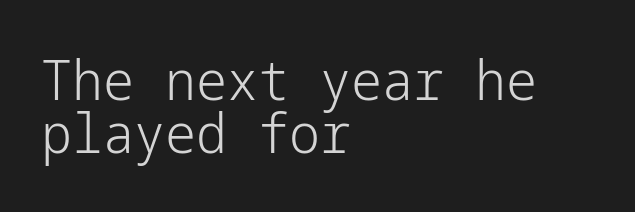
{"serif": "no", "italic": "no", "bold": "no", "weight": "light", "width": "normal", "stroke_contrast": "low", "x_height": "medium", "underline": "no", "align": "left", "line_spacing": "tight", "line_spacing_ratio": 0.97, "letter_spacing": "normal", "letter_spacing_em": 0.0, "glyph_px": 55}
